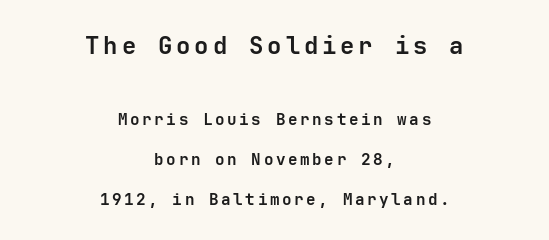
Ordinary non-slanted type is in use. Type without underlining. The block sitting higher on the canvas is the one with enlarged characters. What's the leading like? Stretched, with rows far apart. Every row of glyphs is offset so its center matches the block's center. I'd describe the lettering as bold — thick and assertive.
